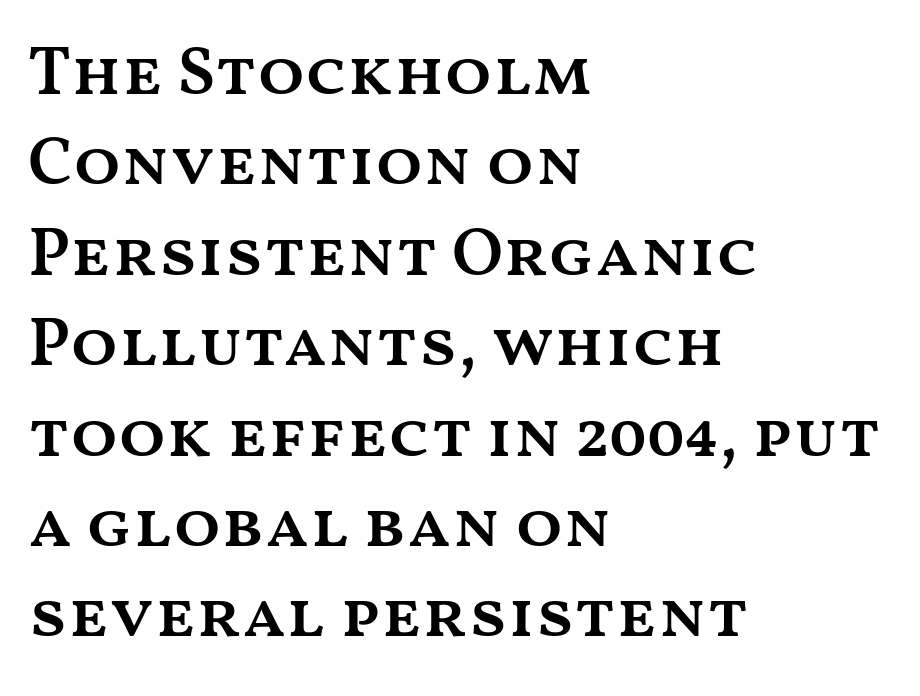
{"italic": "no", "bold": "semi", "weight": "semibold", "width": "wide", "stroke_contrast": "medium", "x_height": "medium", "monospaced": "no", "underline": "no", "align": "left", "line_spacing": "normal", "line_spacing_ratio": 1.31, "letter_spacing": "normal", "letter_spacing_em": 0.0, "glyph_px": 69}
